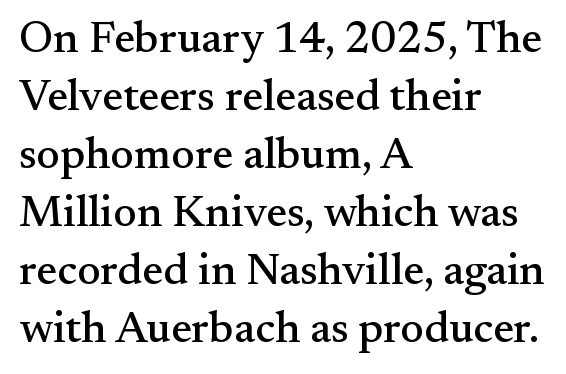
{"serif": "yes", "italic": "no", "width": "normal", "stroke_contrast": "medium", "x_height": "small", "monospaced": "no", "underline": "no", "align": "left", "line_spacing": "normal", "line_spacing_ratio": 1.32, "letter_spacing": "normal", "letter_spacing_em": 0.0, "glyph_px": 44}
